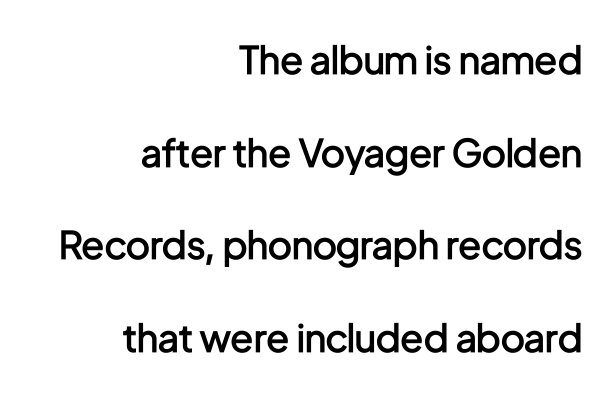
Unlike a traditional serif, this face leaves its strokes unadorned. The passage shown is typed in a proportional face where columns would drift. Default kerning and tracking; the words read as compact shapes. The string is rendered with underlining switched off. Layout note: lines flush right.
